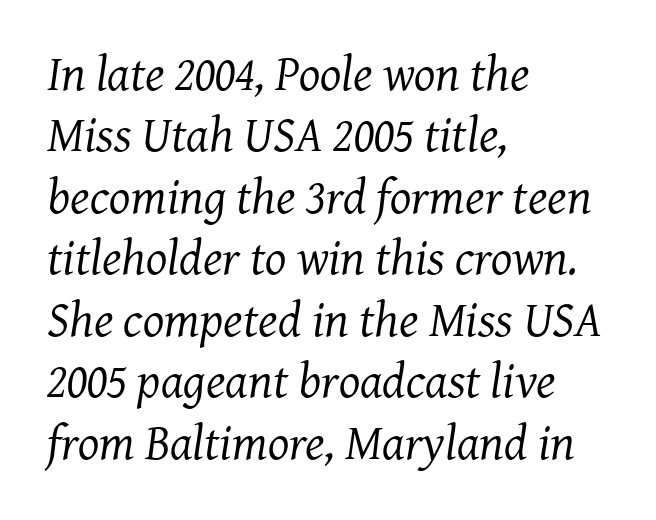
Q: Is the text bold? A: No.
Q: Is the text italic (slanted)? A: Yes, it leans right by about 7 degrees.
Q: Is the typeface a serif or a sans-serif typeface? A: Serif.
Q: Is the text underlined? A: No.
Q: How is the paragraph aligned? A: Left-aligned.
Q: Is the spacing between letters normal or unusually wide? A: Normal.
Q: Width (condensed, normal, or wide)? A: Normal.
Q: Stroke contrast? A: Medium.
Q: x-height? A: Medium.
Q: Monospaced? A: No.
